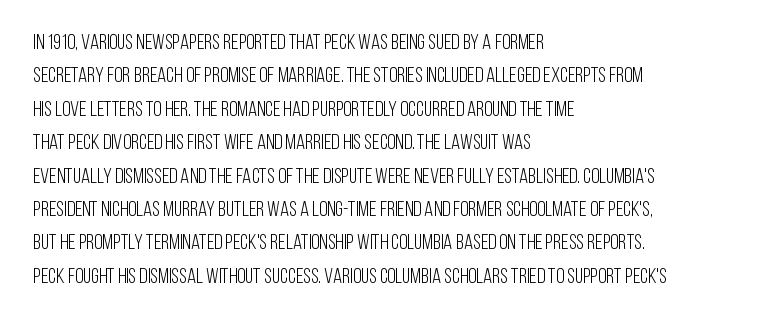
The image shows 21 px text type, upright; set left-aligned, normal line spacing (1.59x), normal letter spacing, not underlined.
